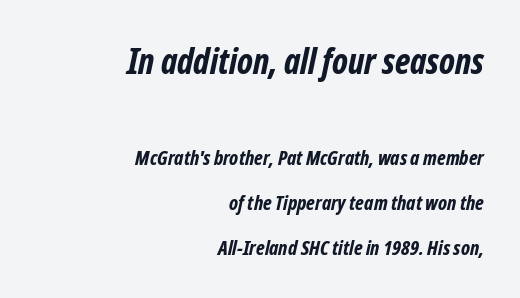
How heavy is the stroke? Heavy — this is a bold. The letters advance in unequal steps, a hallmark of proportional type. The words here are not underlined. The gaps between neighbouring characters are ordinary and unremarkable. Serif or sans? Sans — the stroke terminals are bare. What's the leading like? Stretched, with rows far apart.
